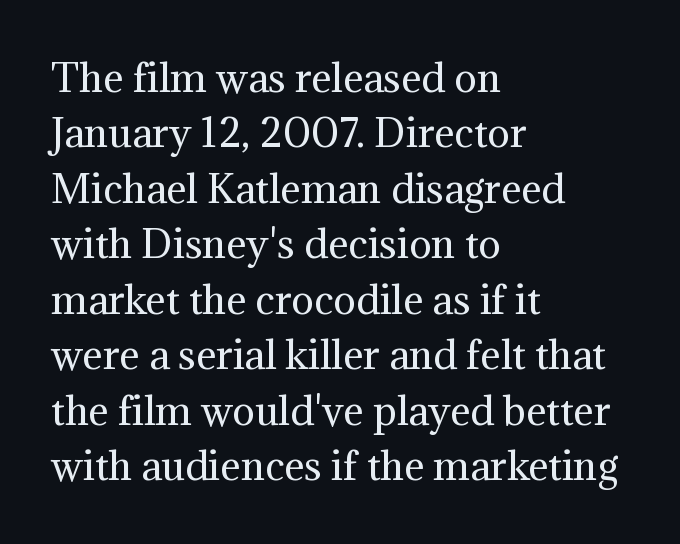
{"serif": "yes", "italic": "no", "bold": "no", "weight": "regular", "width": "normal", "stroke_contrast": "medium", "x_height": "medium", "monospaced": "no", "underline": "no", "align": "left", "line_spacing": "normal", "line_spacing_ratio": 1.46, "letter_spacing": "normal", "letter_spacing_em": 0.0, "glyph_px": 38}
